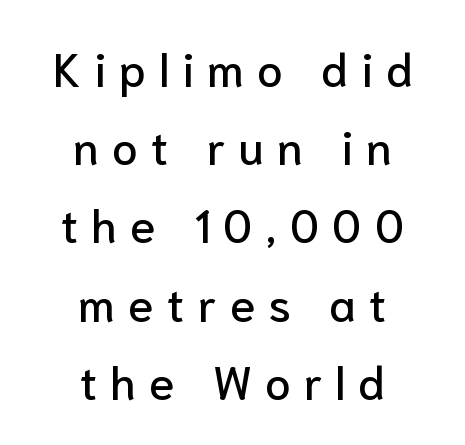
The rendering inserts visible extra space after every character. This sample keeps an unexceptional amount of space between lines. Do the characters align in a grid? No, the font is proportional. Check where the strokes stop: nothing finishes them off — pure sans. The string is rendered with underlining switched off. The lettering stays uniformly vertical, giving the passage a roman look.
